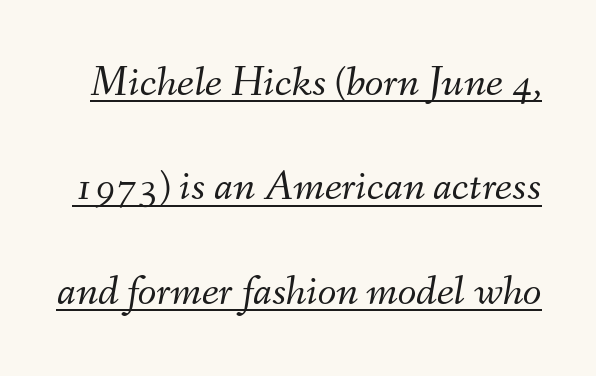
The image shows 43 px light type, italic (leaning right); set loose line spacing (2.43x), normal letter spacing, underlined; medium stroke contrast and a small x-height.
